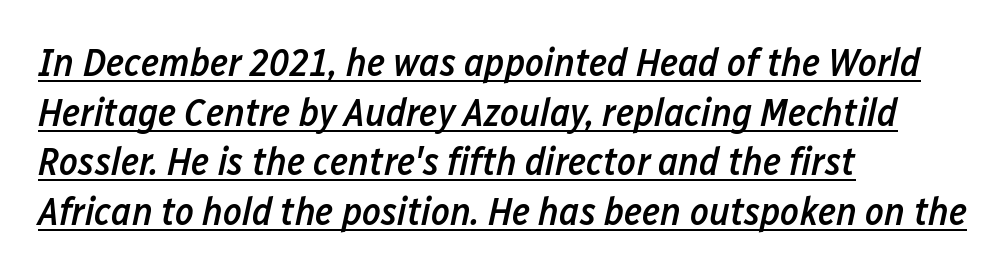
The image shows 40 px semibold, condensed type, italic (leaning right); set left-aligned, line spacing 1.24x, normal letter spacing, underlined; low stroke contrast and a medium x-height.
